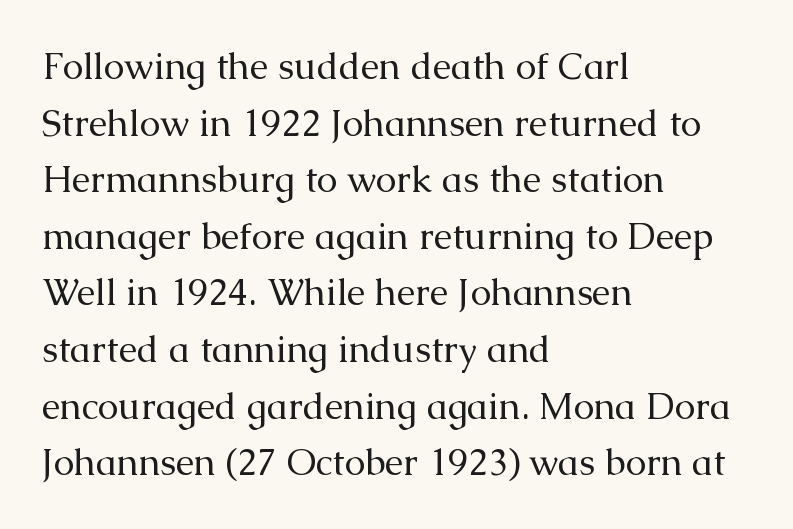
The image shows 37 px regular-weight serif type, upright; set left-aligned, normal line spacing (1.53x), normal letter spacing, not underlined; medium stroke contrast and a medium x-height.
